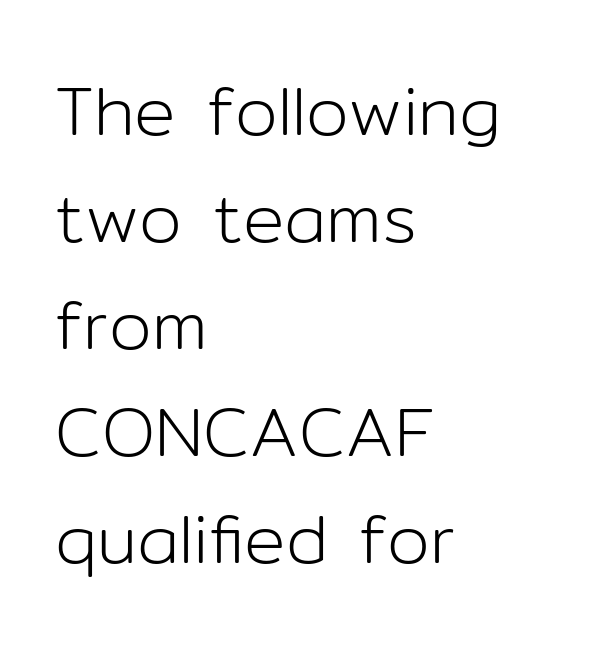
The image shows 69 px light sans-serif type, upright; set left-aligned, normal line spacing (1.55x), normal letter spacing, not underlined; low stroke contrast and a medium x-height.
